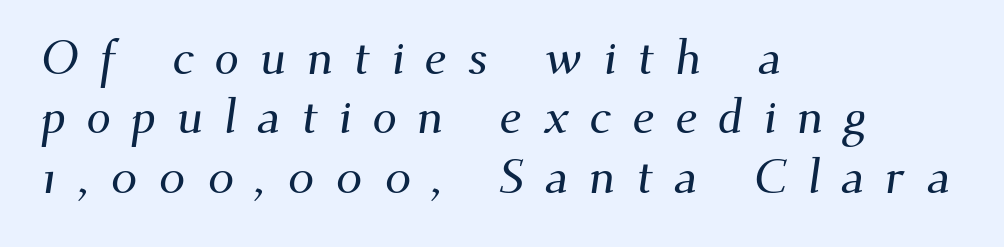
{"serif": "yes", "width": "normal", "stroke_contrast": "medium", "x_height": "small", "monospaced": "no", "underline": "no", "align": "left", "line_spacing_ratio": 1.21, "letter_spacing": "wide", "letter_spacing_em": 0.42, "glyph_px": 49}
